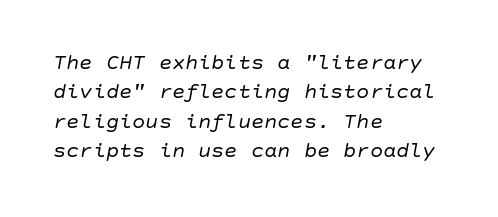
{"italic": "yes", "lean": "right", "slant_degrees": 10, "bold": "no", "underline": "no", "align": "left", "line_spacing": "normal", "line_spacing_ratio": 1.33, "letter_spacing": "normal", "letter_spacing_em": 0.0, "glyph_px": 22}
